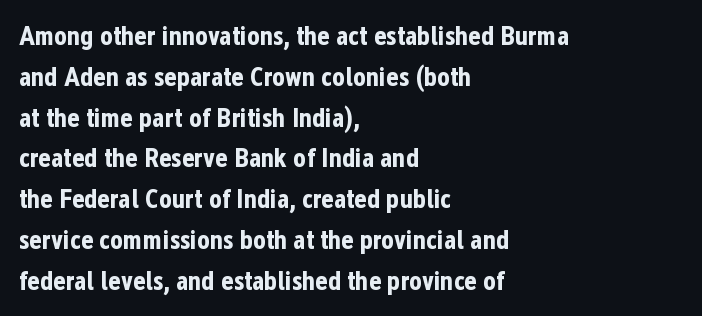
{"italic": "no", "bold": "yes", "underline": "no", "align": "left", "line_spacing": "normal", "line_spacing_ratio": 1.51, "letter_spacing": "normal", "letter_spacing_em": 0.0, "glyph_px": 27}
